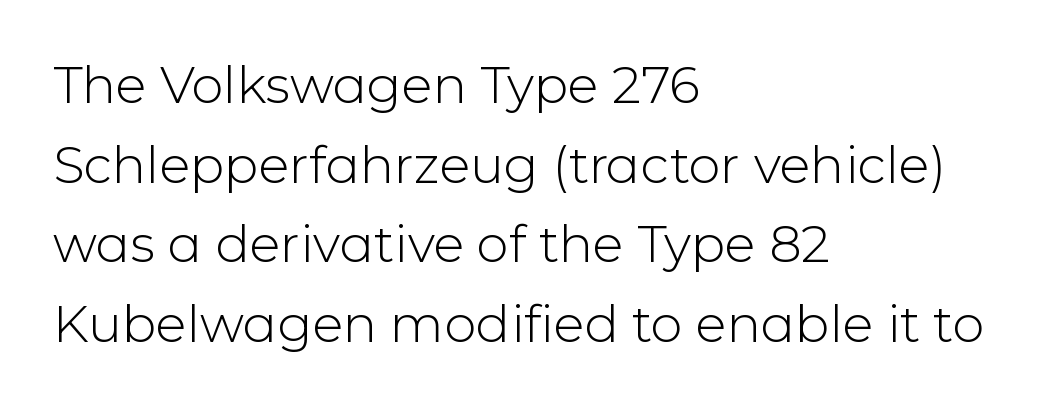
The image shows 51 px light sans-serif type, upright; set left-aligned, normal line spacing (1.56x), normal letter spacing, not underlined; low stroke contrast and a medium x-height.
